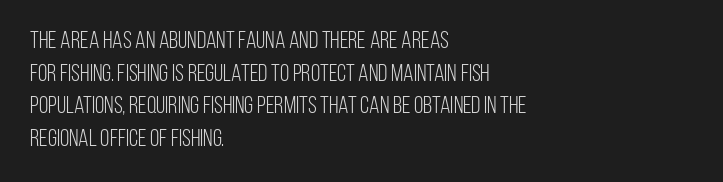
The image shows 24 px text type, upright; set left-aligned, normal line spacing (1.36x), normal letter spacing, not underlined.
